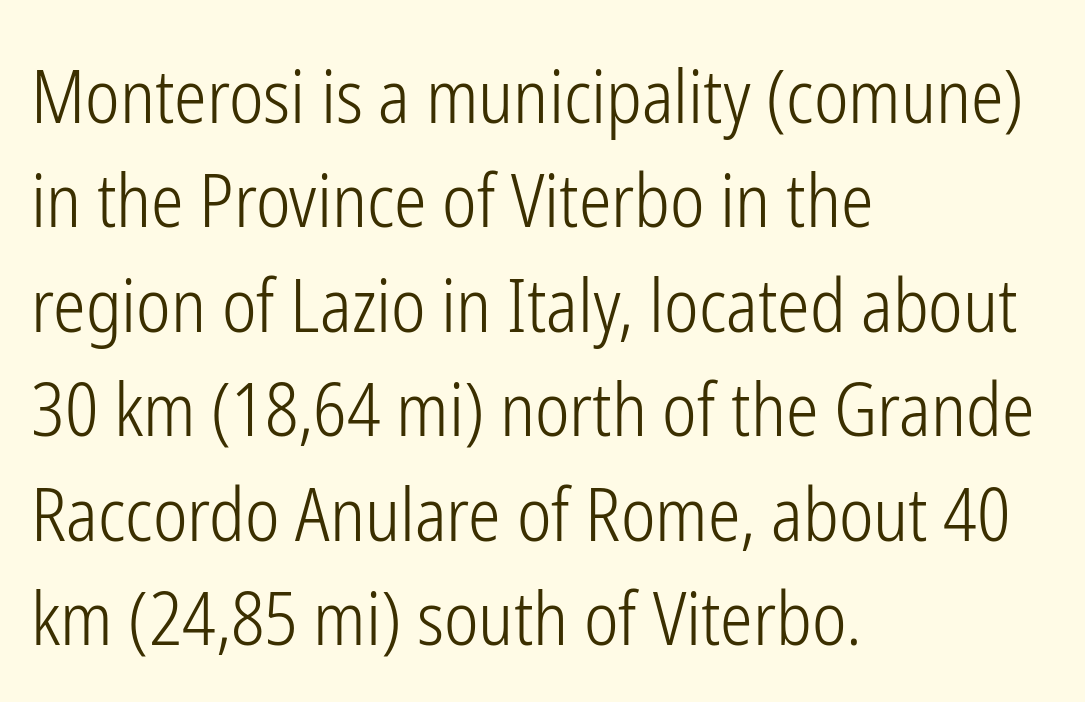
{"serif": "no", "italic": "no", "bold": "no", "weight": "light", "width": "condensed", "stroke_contrast": "low", "x_height": "medium", "monospaced": "no", "underline": "no", "align": "left", "line_spacing": "normal", "line_spacing_ratio": 1.43, "letter_spacing": "normal", "letter_spacing_em": 0.0, "glyph_px": 73}
